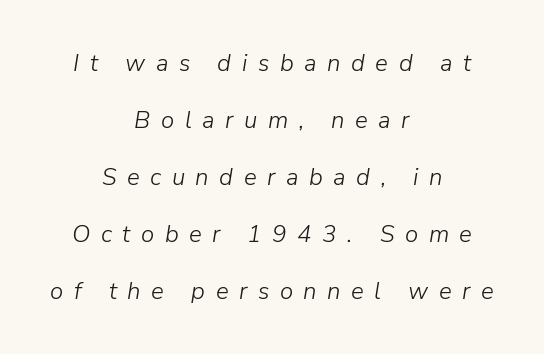
{"italic": "yes", "lean": "right", "slant_degrees": 9, "bold": "no", "underline": "no", "align": "center", "line_spacing": "loose", "line_spacing_ratio": 2.37, "letter_spacing": "wide", "letter_spacing_em": 0.44, "glyph_px": 24}
